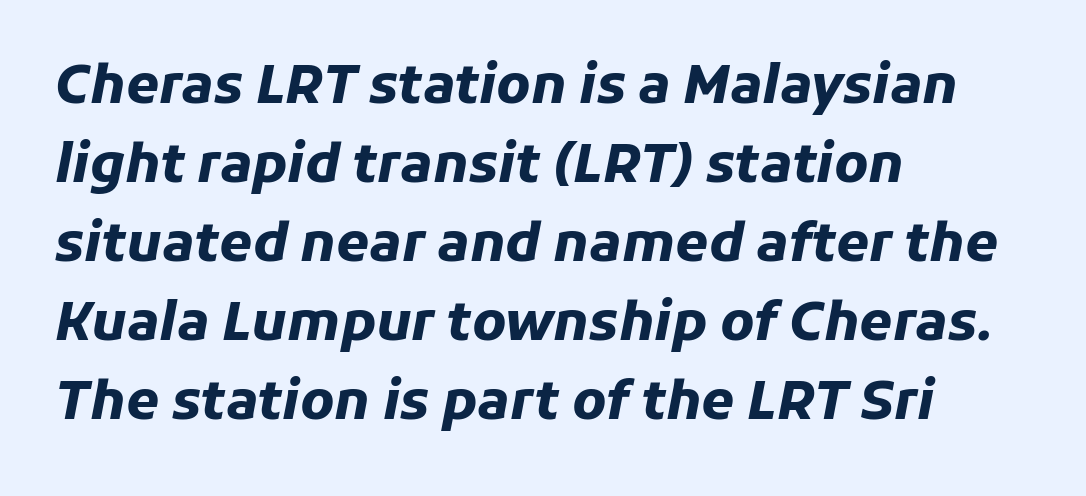
The image shows 53 px heavy type, italic (leaning right); set left-aligned, normal line spacing (1.49x), normal letter spacing, not underlined; low stroke contrast and a medium x-height.
